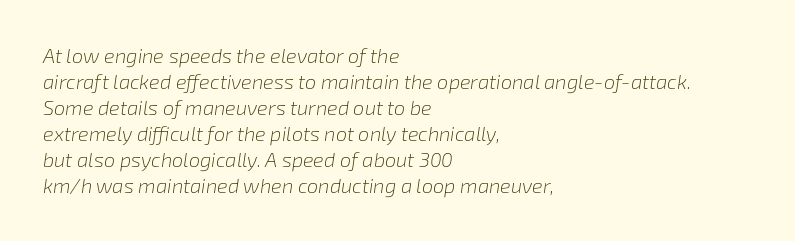
Does the lettering tilt? It does — this is italic. Unmarked baselines from the first word to the last. The rag falls on the right side of this text block. The vertical gap from one line to the next is medium. On a weight scale, this lands at 450 or below. Students, note that the glyphs here touch the page at normal intervals.
